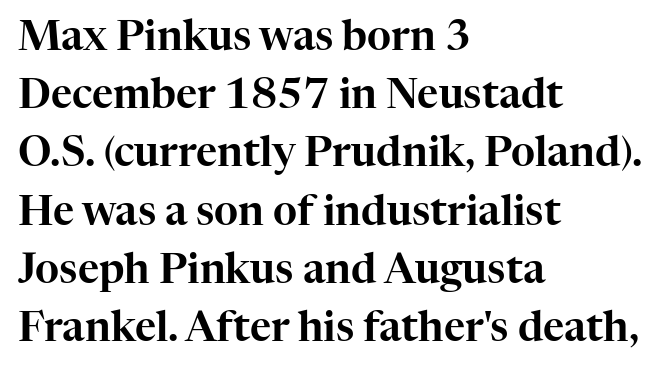
Q: Is the text italic (slanted)? A: No, it is upright.
Q: Is the typeface a serif or a sans-serif typeface? A: Serif.
Q: Is the text underlined? A: No.
Q: How is the paragraph aligned? A: Left-aligned.
Q: Is the spacing between letters normal or unusually wide? A: Normal.
Q: Is the spacing between lines tight, normal or loose? A: Normal.
Q: Width (condensed, normal, or wide)? A: Normal.
Q: Stroke contrast? A: High.
Q: x-height? A: Medium.
Q: Monospaced? A: No.
